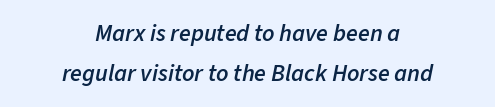
{"italic": "yes", "lean": "right", "slant_degrees": 11, "bold": "semi", "underline": "no", "align": "center", "line_spacing": "normal", "line_spacing_ratio": 1.65, "letter_spacing": "normal", "letter_spacing_em": 0.0, "glyph_px": 24}
